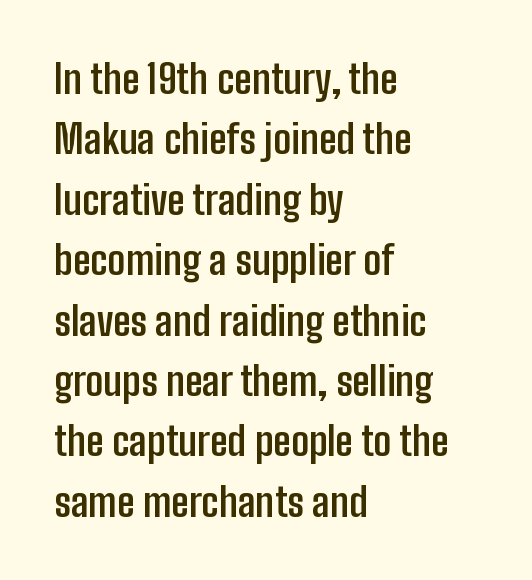
Font category for this specimen: sans-serif. Glyph-to-glyph distance matches everyday printed text. The passage shown is not underscored anywhere. Posture: straight, roman, zero tilt. Each letter keeps its own natural width here, so spacing adapts to shape. Notice how the passage keeps a crisp vertical edge on the left only.
